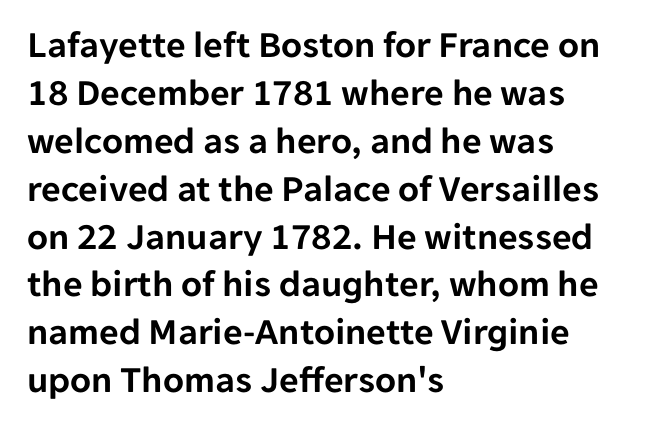
{"serif": "no", "italic": "no", "width": "normal", "stroke_contrast": "low", "x_height": "medium", "monospaced": "no", "underline": "no", "align": "left", "line_spacing": "normal", "line_spacing_ratio": 1.26, "letter_spacing": "normal", "letter_spacing_em": 0.0, "glyph_px": 38}
